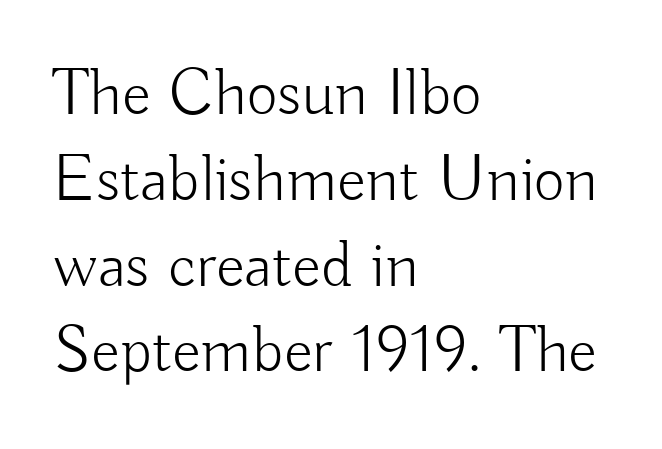
The image shows 67 px light sans-serif type, upright; set left-aligned, normal line spacing (1.28x), normal letter spacing, not underlined; low stroke contrast and a small x-height.
